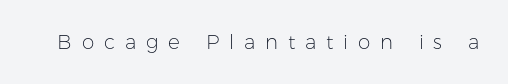
{"italic": "no", "bold": "no", "underline": "no", "letter_spacing": "wide", "letter_spacing_em": 0.49, "glyph_px": 20}
